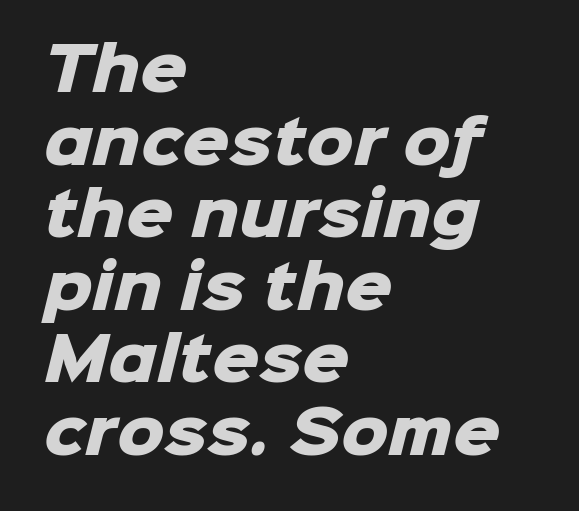
Heft: maximum for text — a bold. You could call the tracking neutral — neither tight nor loose. The glyphs are unaccompanied by any horizontal stroke below them. Layout note: lines flush left. The characters display no serif detailing; their extremities are plain.
